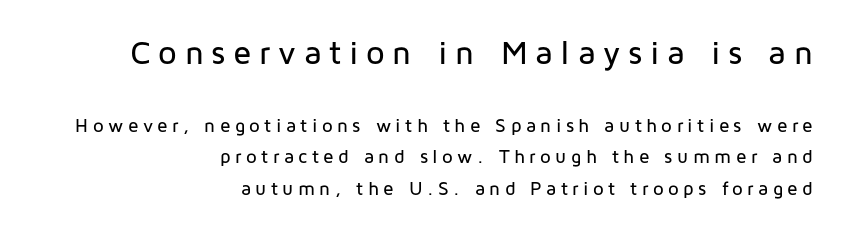
The image shows 33 px sans-serif type, upright; set right-aligned, normal line spacing (1.65x), unusually wide letter spacing (+0.23 em), not underlined; the first (top) block is 1.74x larger; low stroke contrast and a medium x-height.
